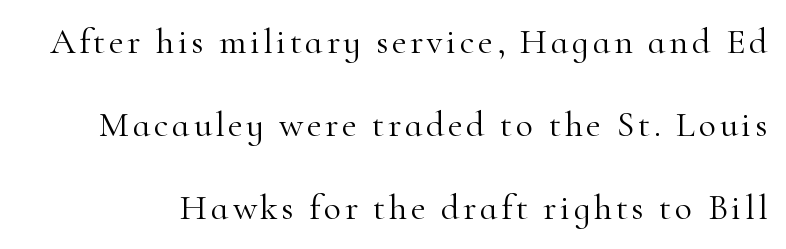
Characters remain perfectly vertical along every line. Students, observe: this is what heavily led, spacious text looks like. The rendering shows small feet on the letterforms — a serif design. Character widths vary here, with narrow letters taking less room than wide ones.
